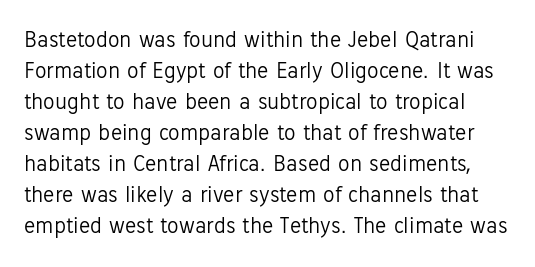
{"italic": "no", "bold": "no", "underline": "no", "line_spacing": "normal", "line_spacing_ratio": 1.35, "letter_spacing": "normal", "letter_spacing_em": 0.0, "glyph_px": 23}
